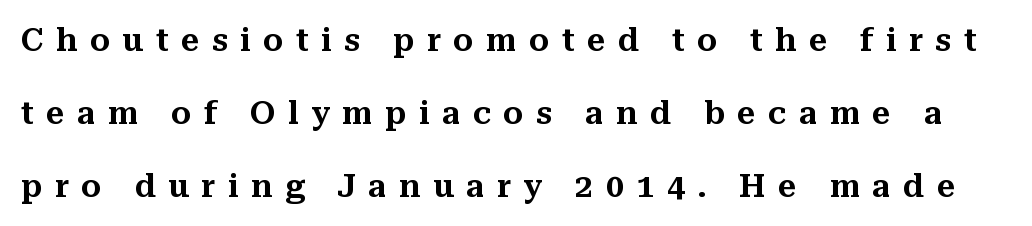
The letters stand upright; this is a roman face. Regarding serifs, this sample has them. The baseline area is clear. The passage shown is typed in a proportional face where columns would drift. Quick note: interline space is abundant. Glyph-to-glyph distance is far greater than everyday printed text.
